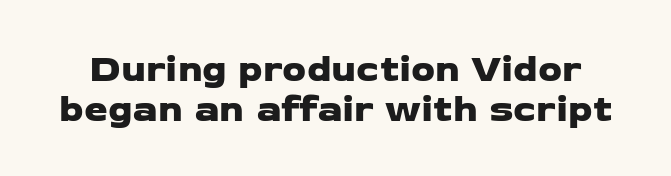
This sample trades vertical openness for compactness between lines. The passage shown is not underscored anywhere. The typeface chosen for these lines omits serifs. Look at the tracking — it's just the regular setting, nothing added. The rendering uses natural spacing where letterforms have individual widths.
